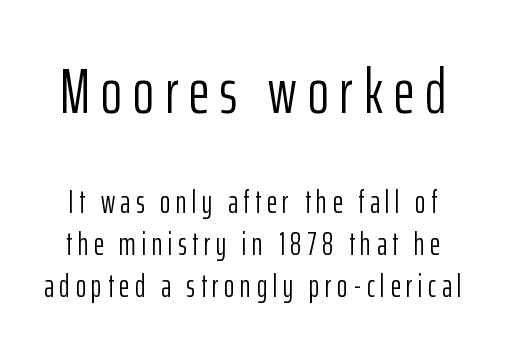
Looks like regular typesetting: each glyph gets only the width it needs. Every stem runs plumb, perpendicular to the baseline. The lines sit at an ordinary, default distance from one another. I'd call this a sans setting — the letters go barefoot. The designer gave the opening block more size than the closing block. Bare-footed words on every line.
